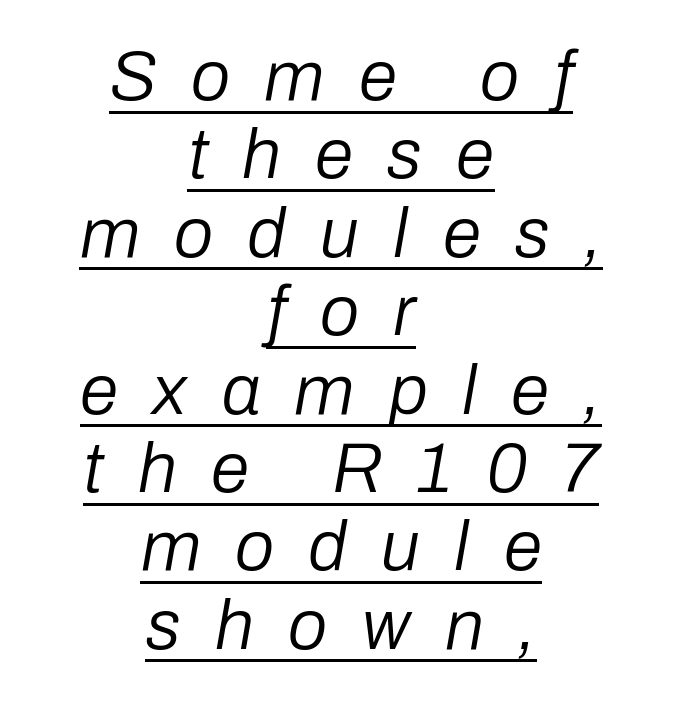
Q: Is the text bold? A: No.
Q: Is the text italic (slanted)? A: Yes, it leans right by about 10 degrees.
Q: Is the text underlined? A: Yes.
Q: How is the paragraph aligned? A: Centered.
Q: Is the spacing between letters normal or unusually wide? A: Unusually wide.
Q: Is the spacing between lines tight, normal or loose? A: Tight.
Q: Width (condensed, normal, or wide)? A: Normal.
Q: Stroke contrast? A: Low.
Q: x-height? A: Medium.
Q: Monospaced? A: No.
